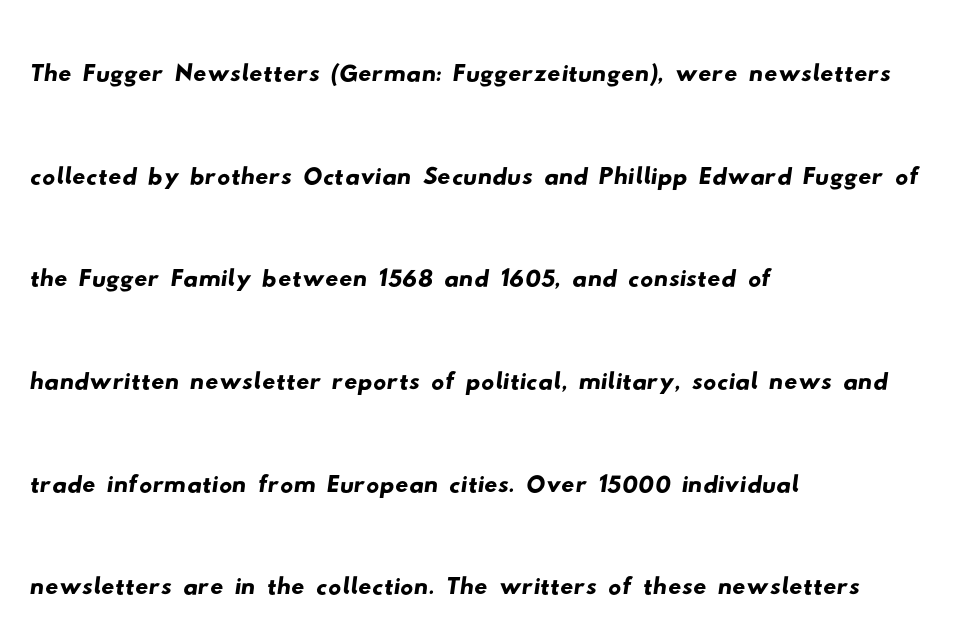
The image shows 65 px wide sans-serif type; set left-aligned, normal line spacing (1.58x), normal letter spacing, not underlined; low stroke contrast and a small x-height.
